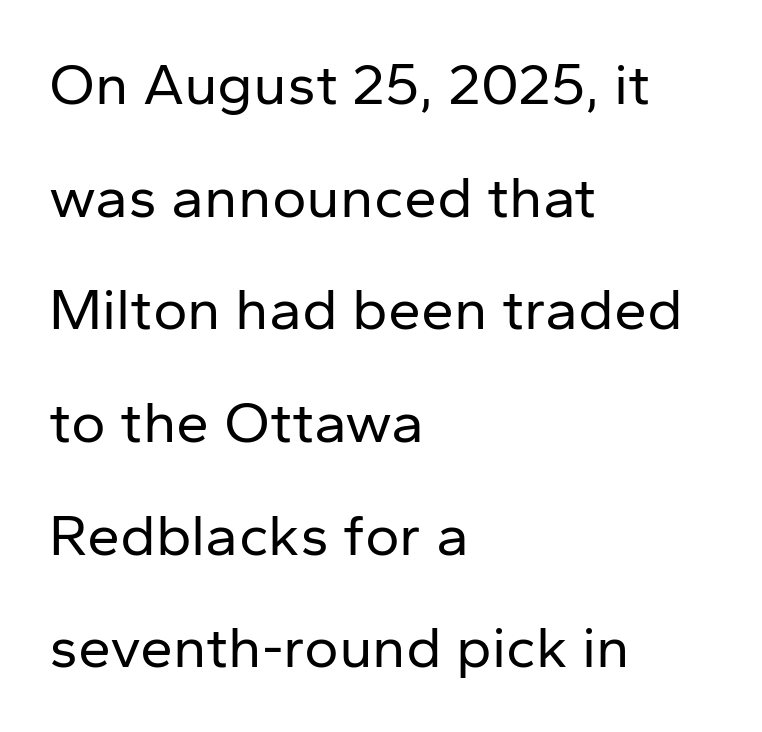
Q: Is the text bold? A: No.
Q: Is the text italic (slanted)? A: No, it is upright.
Q: Is the typeface a serif or a sans-serif typeface? A: Sans-serif.
Q: Is the text underlined? A: No.
Q: How is the paragraph aligned? A: Left-aligned.
Q: Is the spacing between letters normal or unusually wide? A: Normal.
Q: Is the spacing between lines tight, normal or loose? A: Loose.
Q: Width (condensed, normal, or wide)? A: Normal.
Q: Stroke contrast? A: Low.
Q: x-height? A: Medium.
Q: Monospaced? A: No.
